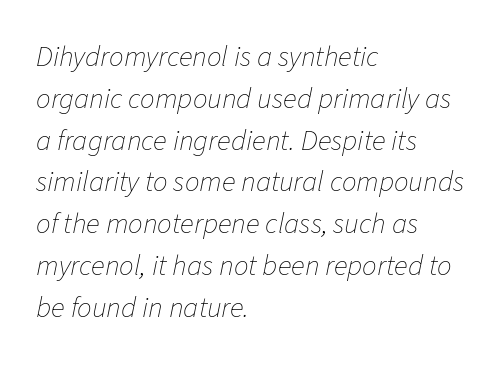
The image shows 29 px thin type, italic (leaning right); set left-aligned, normal line spacing (1.44x), normal letter spacing, not underlined; low stroke contrast and a medium x-height.
